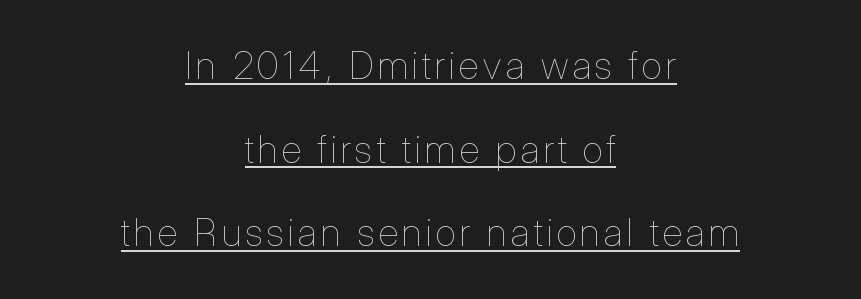
{"italic": "no", "bold": "no", "weight": "thin", "width": "condensed", "stroke_contrast": "low", "x_height": "medium", "monospaced": "no", "underline": "yes", "align": "center", "line_spacing": "loose", "line_spacing_ratio": 2.2, "glyph_px": 38}
